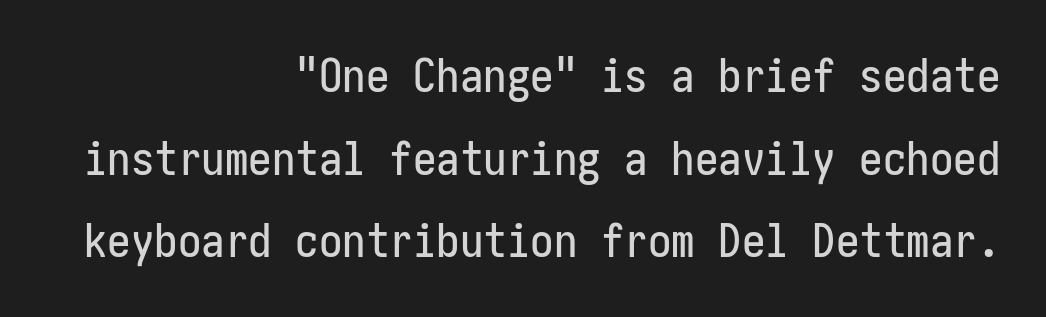
The image shows 47 px condensed sans-serif type, upright; set right-aligned, line spacing 1.76x, normal letter spacing, not underlined; low stroke contrast and a medium x-height.
